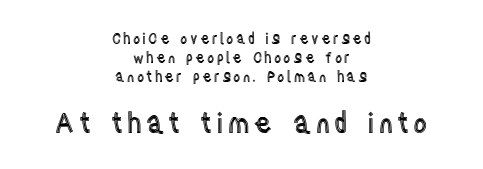
Q: Is the text italic (slanted)? A: No, it is upright.
Q: Is the text underlined? A: No.
Q: How is the paragraph aligned? A: Centered.
Q: Is the spacing between lines tight, normal or loose? A: Normal.
Q: Which block of text is set in a larger size, the first (top) or the second (bottom)? A: The second (bottom) one.
